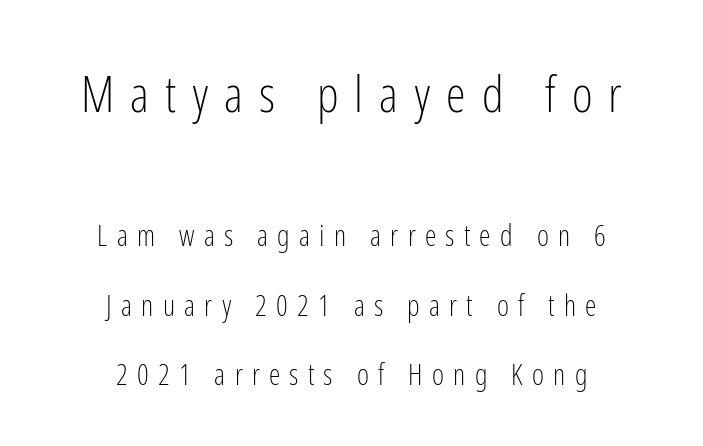
Q: Is the text bold? A: No.
Q: Is the text italic (slanted)? A: No, it is upright.
Q: Is the typeface a serif or a sans-serif typeface? A: Sans-serif.
Q: Is the text underlined? A: No.
Q: How is the paragraph aligned? A: Centered.
Q: Is the spacing between letters normal or unusually wide? A: Unusually wide.
Q: Is the spacing between lines tight, normal or loose? A: Loose.
Q: Which block of text is set in a larger size, the first (top) or the second (bottom)? A: The first (top) one.
Q: Width (condensed, normal, or wide)? A: Condensed.
Q: Stroke contrast? A: Low.
Q: x-height? A: Medium.
Q: Monospaced? A: No.
